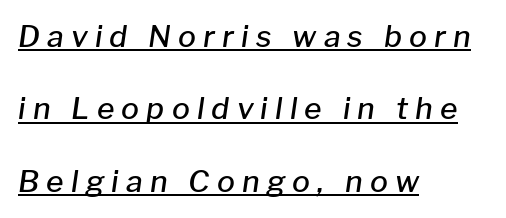
Q: Is the text bold? A: Semi-bold.
Q: Is the text italic (slanted)? A: Yes, it leans right by about 8 degrees.
Q: Is the text underlined? A: Yes.
Q: How is the paragraph aligned? A: Left-aligned.
Q: Is the spacing between letters normal or unusually wide? A: Unusually wide.
Q: Is the spacing between lines tight, normal or loose? A: Loose.
Q: Width (condensed, normal, or wide)? A: Normal.
Q: Stroke contrast? A: Low.
Q: x-height? A: Medium.
Q: Monospaced? A: No.
